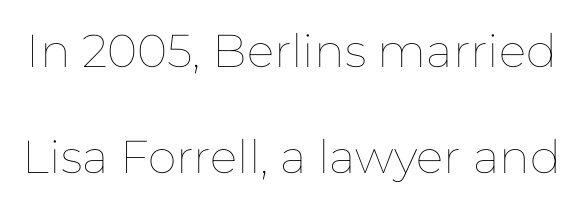
The image shows 46 px thin type, upright; set loose line spacing (2.3x), normal letter spacing, not underlined; low stroke contrast and a medium x-height.
